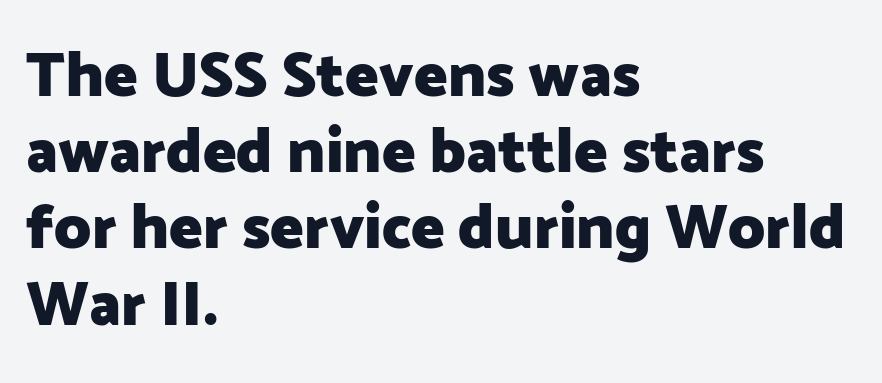
{"serif": "no", "italic": "no", "bold": "yes", "weight": "heavy", "width": "normal", "stroke_contrast": "low", "x_height": "medium", "monospaced": "no", "underline": "no", "align": "left", "line_spacing_ratio": 1.21, "letter_spacing": "normal", "letter_spacing_em": 0.0, "glyph_px": 63}
